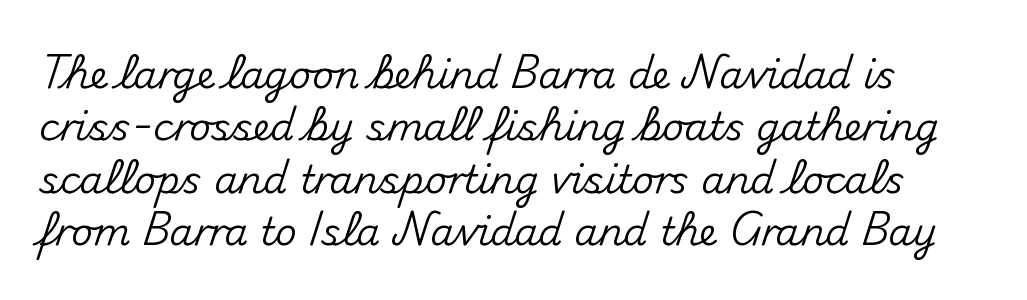
These lines are composed in type without serifs. Beneath every word, the page is bare. The line texture is even and compact thanks to regular tracking. A normal amount of white space separates one row of letters from the next.
